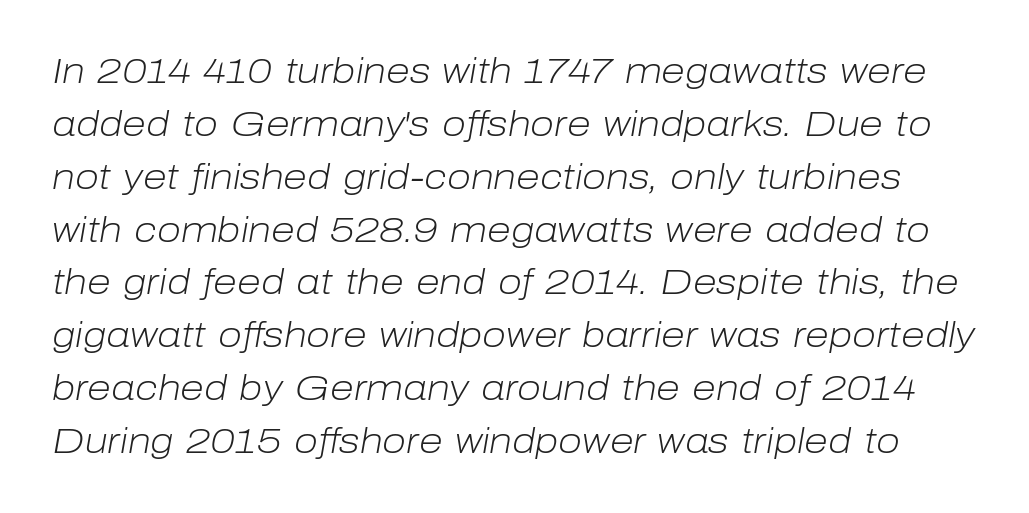
The glyphs look as if they've been sheared to an angle. Is this a heavy cut? Hardly; it is regular or lighter. Compared with typical body copy, the letter spacing here is the same. Regarding leading, the lines here are spaced in the standard way. Looks like regular typesetting: each glyph gets only the width it needs. Rule under the text: the space is simply empty.
